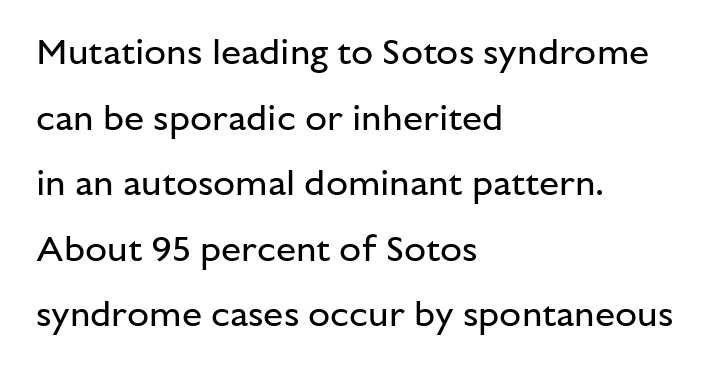
The image shows 36 px regular-weight sans-serif type, upright; set left-aligned, line spacing 1.82x, normal letter spacing, not underlined; low stroke contrast and a medium x-height.
